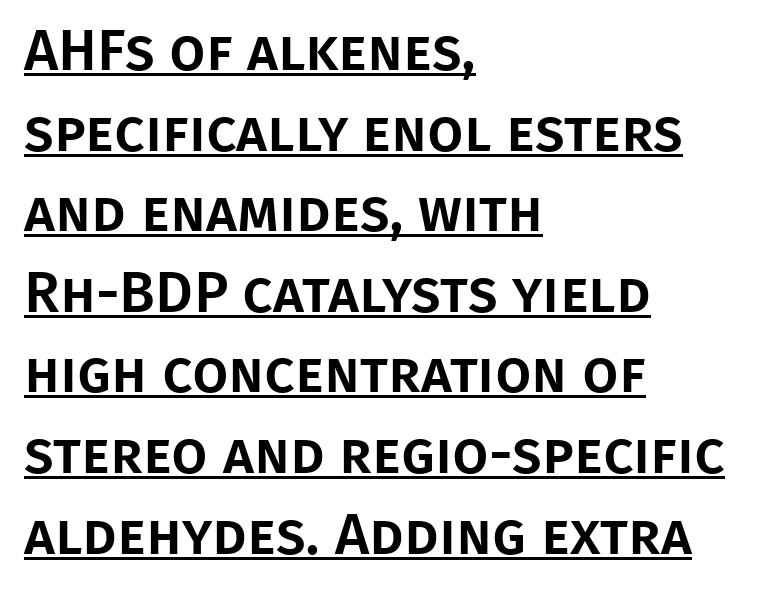
The image shows 58 px sans-serif type, upright; set left-aligned, normal line spacing (1.39x), normal letter spacing, underlined; low stroke contrast and a large x-height.
